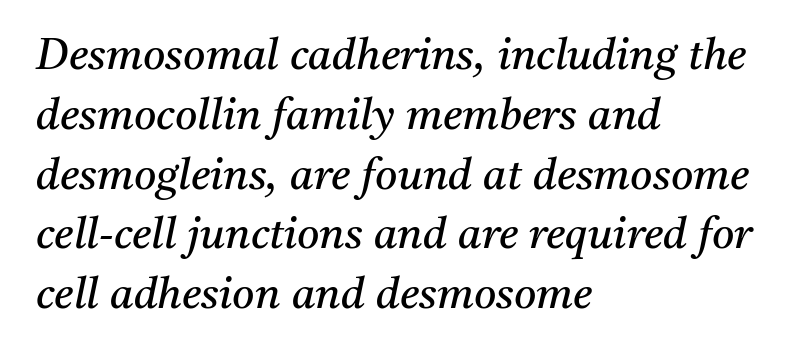
The image shows 43 px regular-weight serif type, italic (leaning right); set left-aligned, normal line spacing (1.39x), normal letter spacing, not underlined; medium stroke contrast and a medium x-height.
